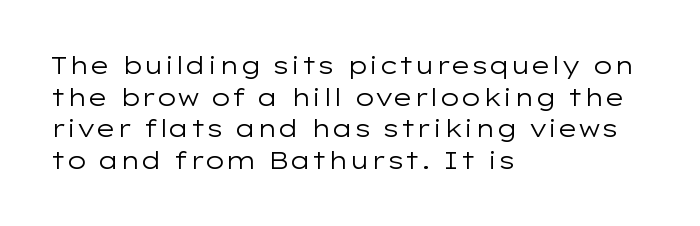
{"italic": "no", "bold": "no", "underline": "no", "align": "left", "line_spacing": "normal", "line_spacing_ratio": 1.32, "letter_spacing": "normal", "letter_spacing_em": 0.0, "glyph_px": 24}
